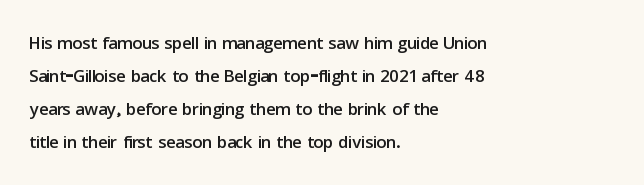
Q: Is the text italic (slanted)? A: No, it is upright.
Q: Is the text underlined? A: No.
Q: How is the paragraph aligned? A: Left-aligned.
Q: Is the spacing between letters normal or unusually wide? A: Normal.
Q: Is the spacing between lines tight, normal or loose? A: Normal.
